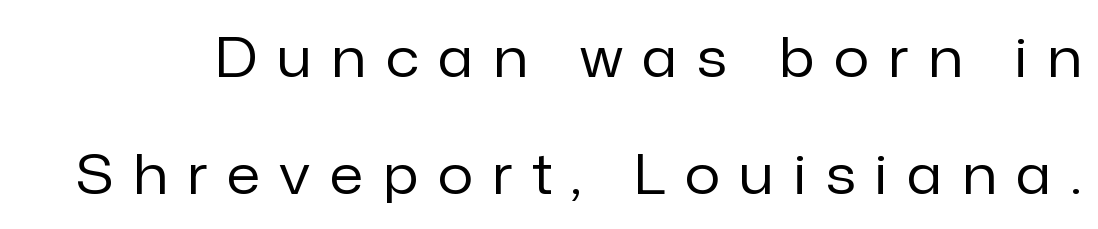
Q: Is the text bold? A: No.
Q: Is the text italic (slanted)? A: No, it is upright.
Q: Is the typeface a serif or a sans-serif typeface? A: Sans-serif.
Q: Is the text underlined? A: No.
Q: Is the spacing between letters normal or unusually wide? A: Unusually wide.
Q: Is the spacing between lines tight, normal or loose? A: Loose.
Q: Width (condensed, normal, or wide)? A: Normal.
Q: Stroke contrast? A: Low.
Q: x-height? A: Medium.
Q: Monospaced? A: No.
